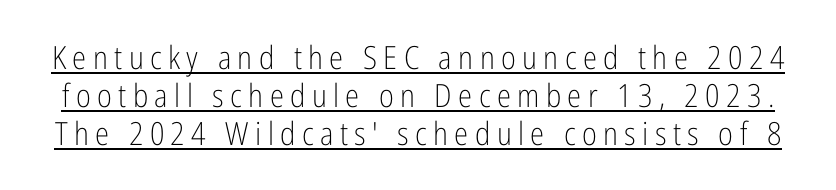
Q: Is the text bold? A: No.
Q: Is the text italic (slanted)? A: No, it is upright.
Q: Is the typeface a serif or a sans-serif typeface? A: Sans-serif.
Q: Is the text underlined? A: Yes.
Q: Is the spacing between letters normal or unusually wide? A: Unusually wide.
Q: Width (condensed, normal, or wide)? A: Condensed.
Q: Stroke contrast? A: Low.
Q: x-height? A: Medium.
Q: Monospaced? A: No.
